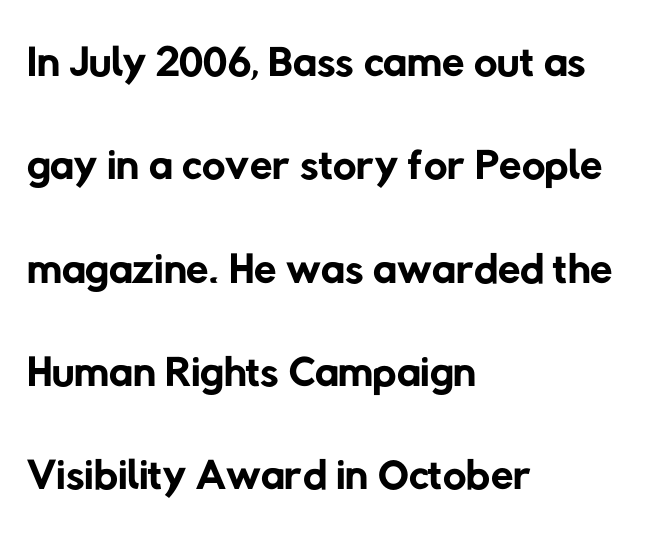
Q: Is the text bold? A: No.
Q: Is the typeface a serif or a sans-serif typeface? A: Sans-serif.
Q: Is the text underlined? A: No.
Q: How is the paragraph aligned? A: Left-aligned.
Q: Is the spacing between letters normal or unusually wide? A: Normal.
Q: Is the spacing between lines tight, normal or loose? A: Normal.
Q: Width (condensed, normal, or wide)? A: Normal.
Q: Stroke contrast? A: Low.
Q: x-height? A: Medium.
Q: Monospaced? A: No.
